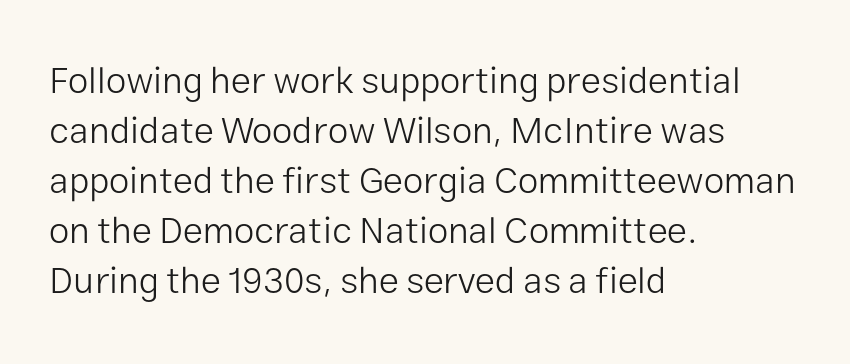
The image shows 37 px light sans-serif type, upright; set left-aligned, normal line spacing (1.35x), normal letter spacing, not underlined; low stroke contrast and a medium x-height.
